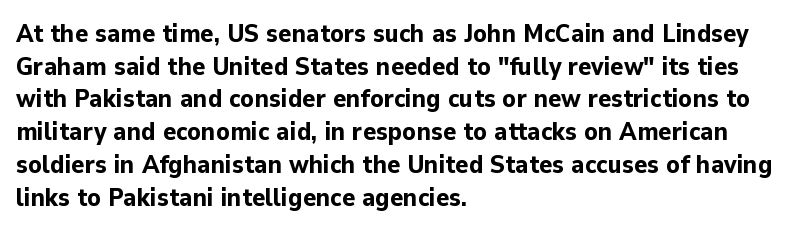
The image shows 25 px bold type, upright; set left-aligned, normal line spacing (1.31x), normal letter spacing, not underlined.
